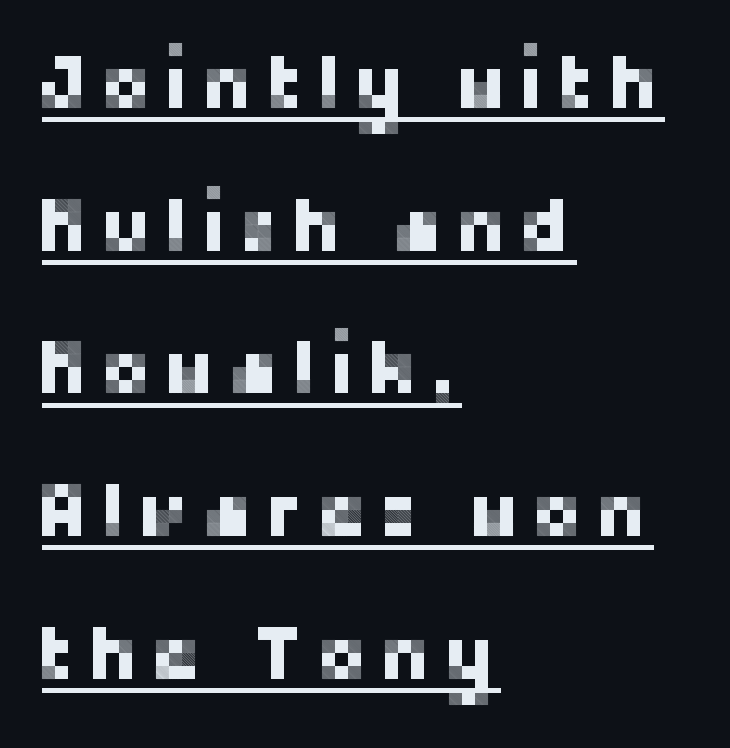
{"serif": "no", "italic": "no", "width": "normal", "stroke_contrast": "low", "x_height": "medium", "monospaced": "no", "underline": "yes", "align": "left", "line_spacing_ratio": 1.83, "glyph_px": 78}
